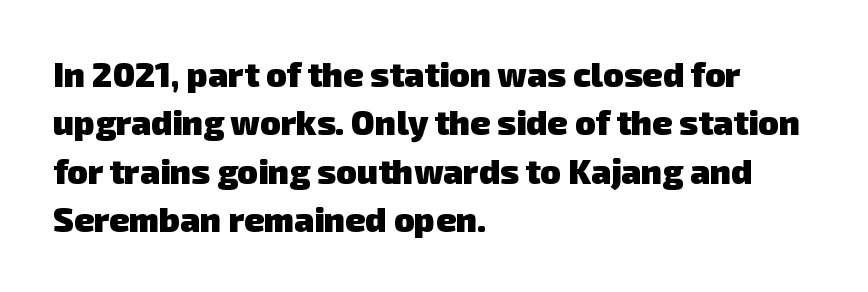
The type family on display is of the sans-serif kind. Type without underlining. Here the designer chose a conventional face with non-uniform glyph widths. The passage shown is emphatically bold. Tracking here is standard; glyphs follow each other at the usual distance.
